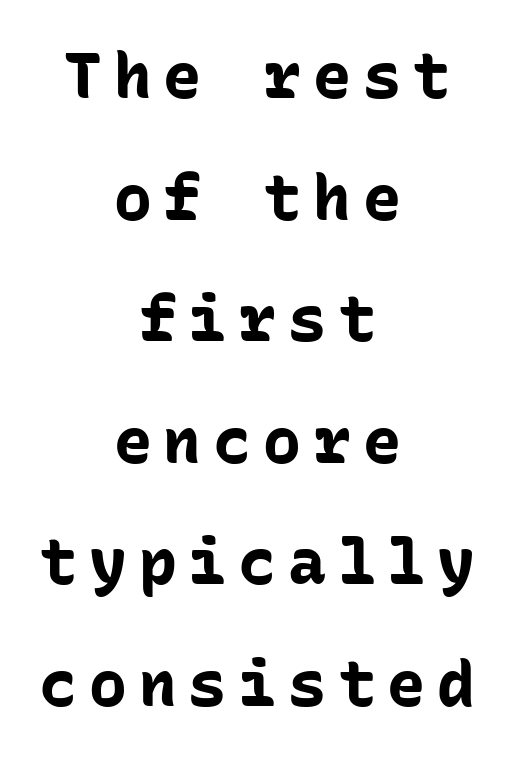
Q: Is the text bold? A: Yes.
Q: Is the text italic (slanted)? A: No, it is upright.
Q: Is the typeface a serif or a sans-serif typeface? A: Sans-serif.
Q: Is the text underlined? A: No.
Q: How is the paragraph aligned? A: Centered.
Q: Is the spacing between lines tight, normal or loose? A: Loose.
Q: Width (condensed, normal, or wide)? A: Normal.
Q: Stroke contrast? A: Low.
Q: x-height? A: Medium.
Q: Monospaced? A: Yes.
